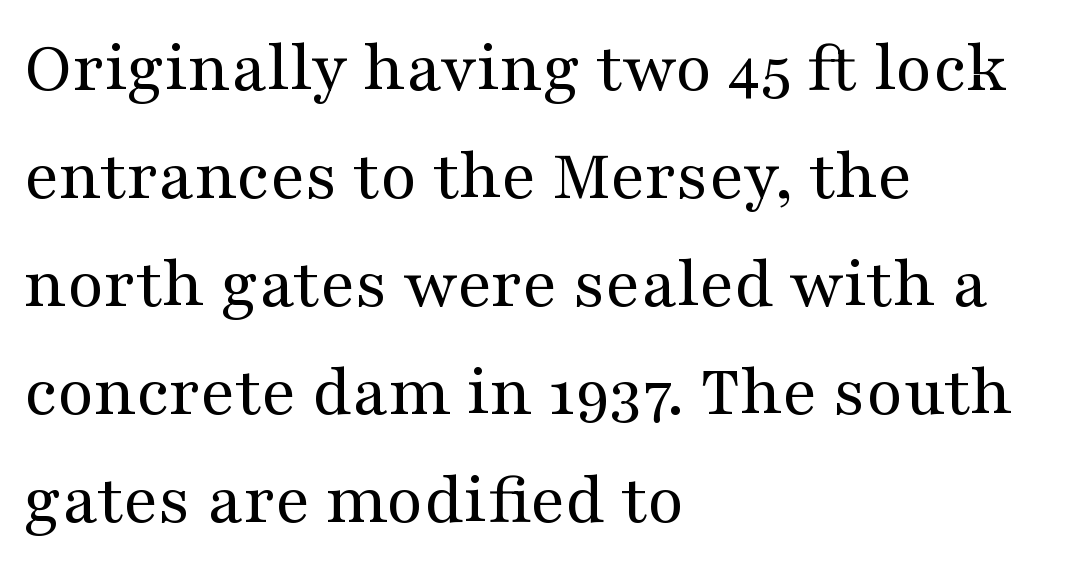
The image shows 74 px regular-weight, wide serif type, upright; set left-aligned, normal line spacing (1.46x), normal letter spacing, not underlined; medium stroke contrast and a medium x-height.
